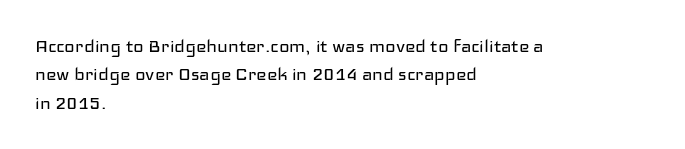
The image shows 22 px text type, upright; set left-aligned, normal line spacing (1.29x), normal letter spacing, not underlined.
